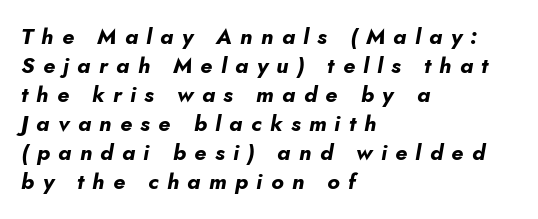
The image shows 22 px bold type, italic (leaning right); set left-aligned, normal line spacing (1.32x), unusually wide letter spacing (+0.38 em), not underlined.
